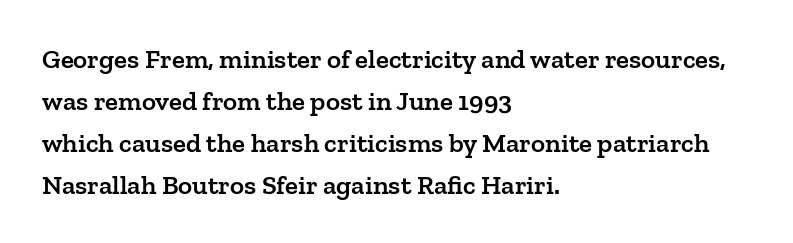
Has an underline been added? It has not. Look at the stroke-to-counter ratio: somewhat heavy, a semibold. Style check: upright. The letterforms sit shoulder to shoulder at normal distance. The paragraph has a hard left edge and a soft right edge.
